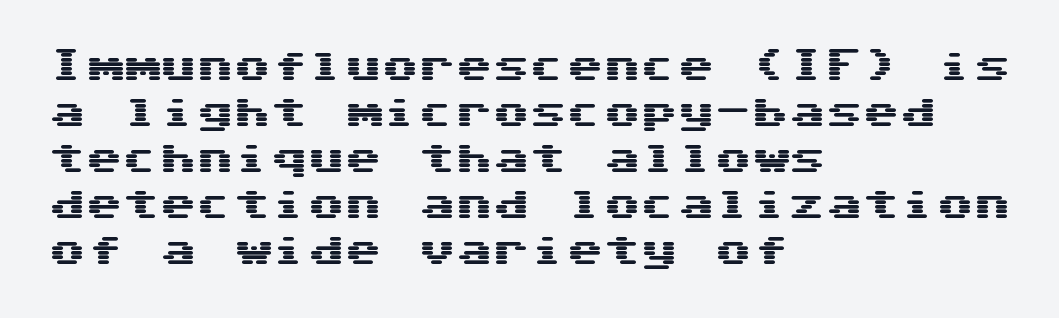
The image shows 37 px wide sans-serif type, upright; set left-aligned, line spacing 1.24x, normal letter spacing, not underlined; medium stroke contrast and a medium x-height.
